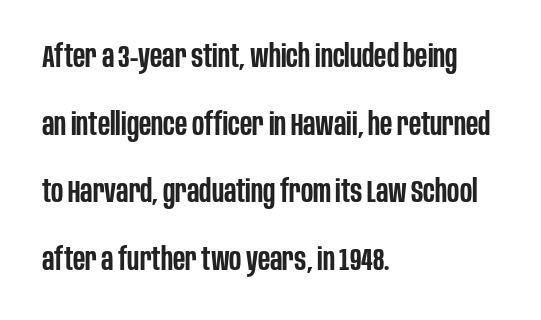
Q: Is the text bold? A: Semi-bold.
Q: Is the text italic (slanted)? A: No, it is upright.
Q: Is the typeface a serif or a sans-serif typeface? A: Sans-serif.
Q: Is the text underlined? A: No.
Q: How is the paragraph aligned? A: Left-aligned.
Q: Is the spacing between letters normal or unusually wide? A: Normal.
Q: Is the spacing between lines tight, normal or loose? A: Loose.
Q: Width (condensed, normal, or wide)? A: Condensed.
Q: Stroke contrast? A: Low.
Q: x-height? A: Large.
Q: Monospaced? A: No.
